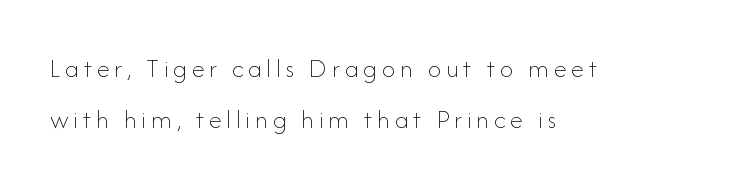
Q: Is the text bold? A: No.
Q: Is the text italic (slanted)? A: No, it is upright.
Q: Is the text underlined? A: No.
Q: How is the paragraph aligned? A: Left-aligned.
Q: Is the spacing between lines tight, normal or loose? A: Loose.
